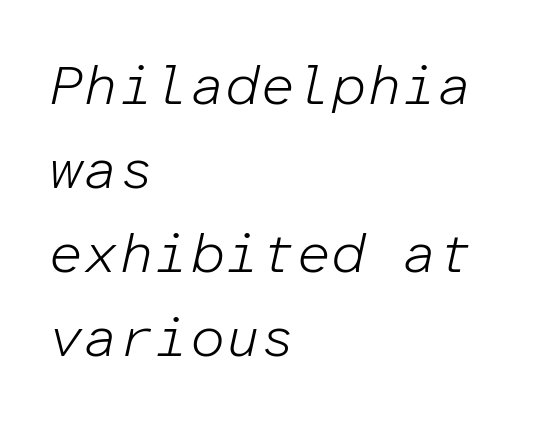
The image shows 56 px light type, italic (leaning right), monospaced; set left-aligned, normal line spacing (1.5x), normal letter spacing, not underlined; low stroke contrast and a medium x-height.
